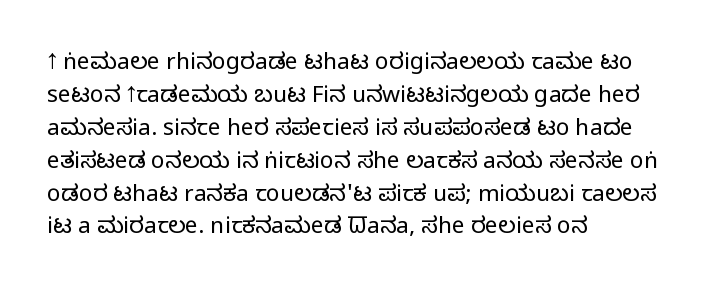
Honestly, the row spacing looks completely unremarkable. Caption: face not bold, strokes unweighted. Posture: vertical. This rendering features lettering with no underline. The setting favours the left margin, as ordinary paragraphs usually do.
